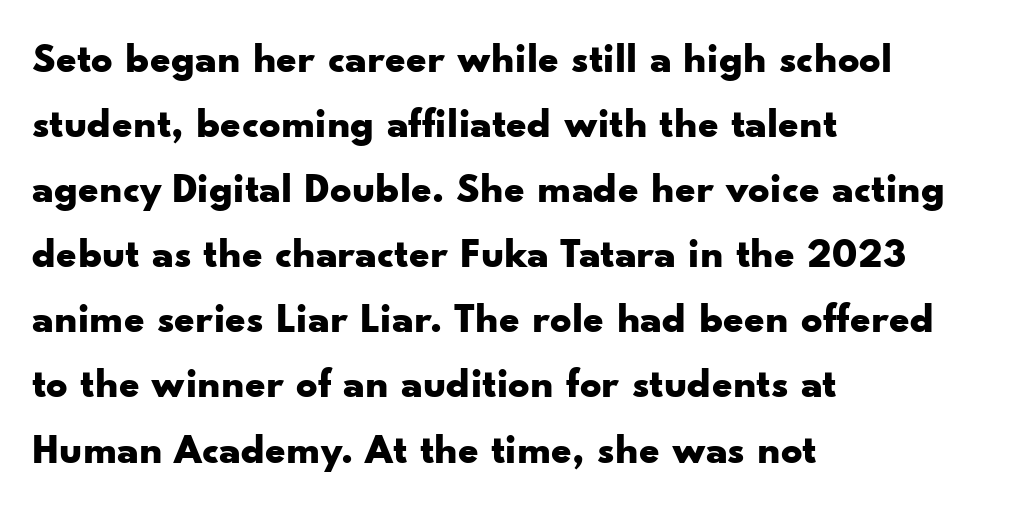
What's the leading like? Ordinary, nothing unusual. Pretty heavy lettering here — definitely bold. Only glyphs here, with clear space below each row. The typeface chosen for these lines omits serifs. Glyph-to-glyph distance matches everyday printed text. These lines are set flush left with a ragged right edge.
